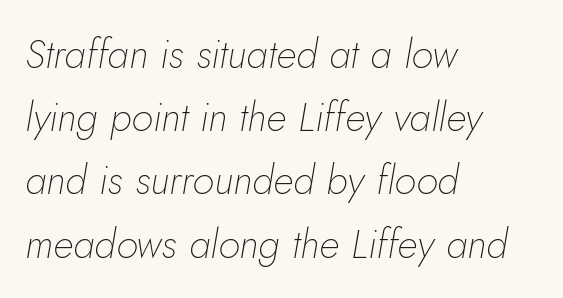
The image shows 40 px thin type, italic (leaning right); set left-aligned, normal line spacing (1.58x), normal letter spacing, not underlined; low stroke contrast and a small x-height.
